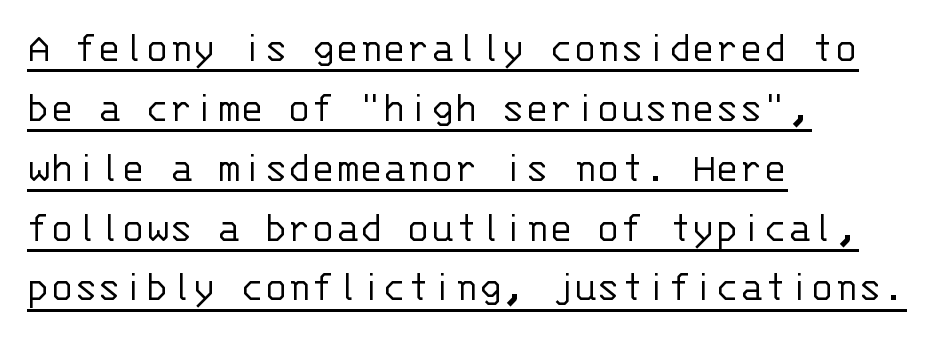
The image shows 44 px light sans-serif type, upright, monospaced; set left-aligned, normal line spacing (1.36x), normal letter spacing, underlined; low stroke contrast and a large x-height.
